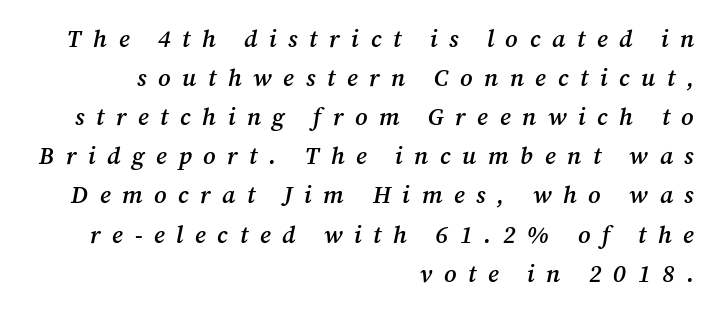
{"italic": "yes", "lean": "right", "slant_degrees": 12, "bold": "semi", "underline": "no", "align": "right", "line_spacing": "normal", "line_spacing_ratio": 1.63, "letter_spacing": "wide", "letter_spacing_em": 0.48, "glyph_px": 24}
